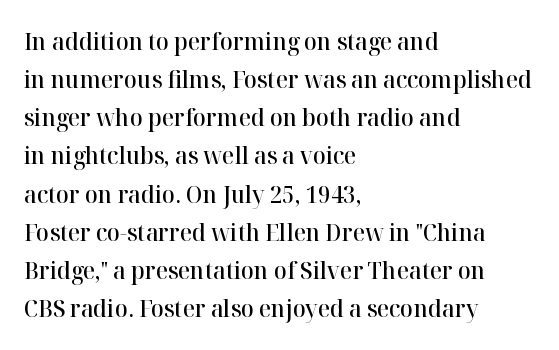
When letters stand straight like this, we call the style roman or upright. Look at the stroke-to-counter ratio: somewhat heavy, a semibold. Any mark beneath the type? The region is blank. The passage shown stacks its lines at a standard gap. No extra tracking has been applied to these lines.
